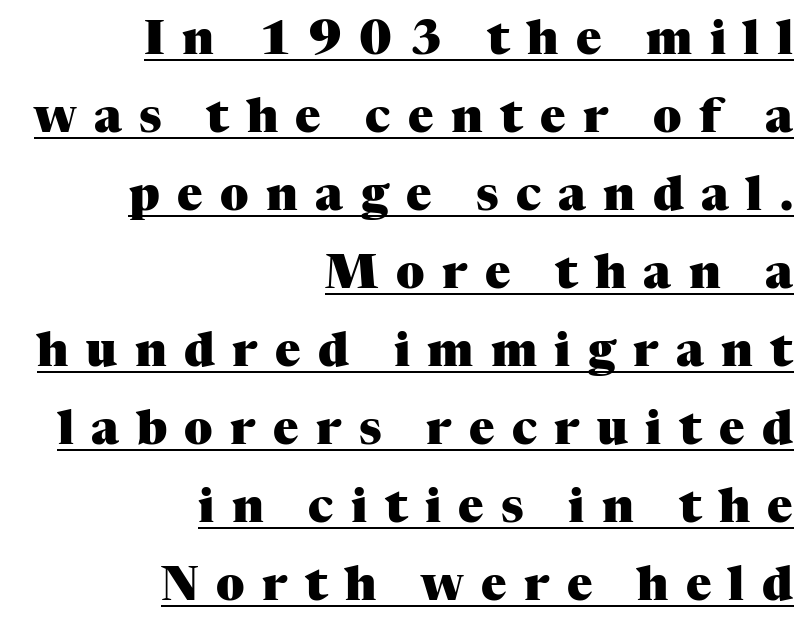
Rendered with straight, roman letterforms. Here the designer chose a conventional face with non-uniform glyph widths. The sample's only ornament is a line tracing under the words. You can tell from the footed stems that serif type was used. Compared with typical paragraphs, the rows here are spaced about the same. Characters follow at a spacing far wider than the type designer built in.
